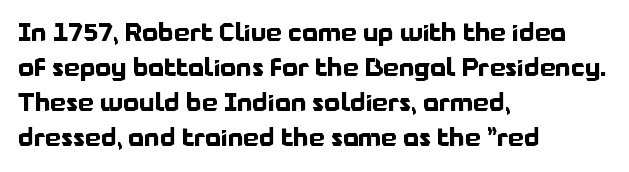
The image shows 25 px bold type, upright; set left-aligned, normal line spacing (1.4x), normal letter spacing, not underlined.
